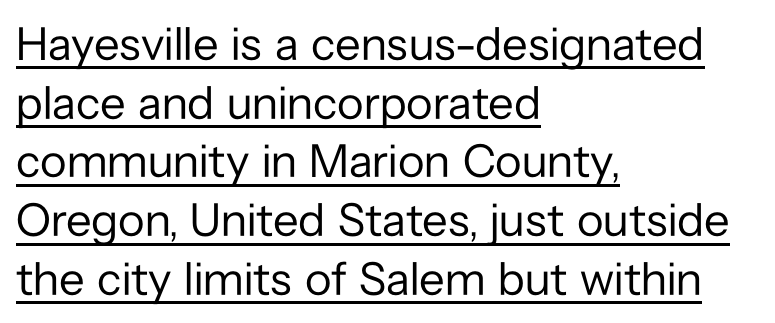
{"serif": "no", "italic": "no", "bold": "no", "weight": "regular", "width": "normal", "stroke_contrast": "low", "x_height": "medium", "monospaced": "no", "underline": "yes", "align": "left", "line_spacing": "normal", "line_spacing_ratio": 1.25, "letter_spacing": "normal", "letter_spacing_em": 0.0, "glyph_px": 47}
